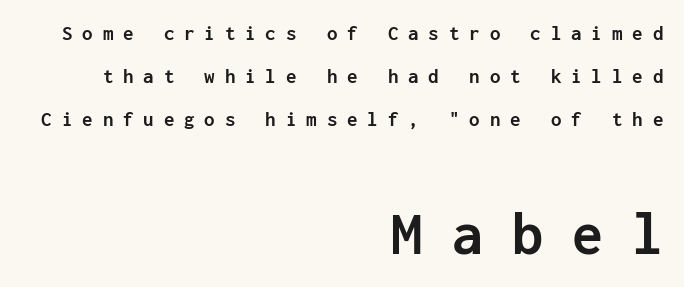
The image shows 62 px semibold sans-serif type, upright, monospaced; set right-aligned, loose line spacing (2.05x), unusually wide letter spacing (+0.47 em), not underlined; the second (bottom) block is 2.95x larger; low stroke contrast and a medium x-height.
